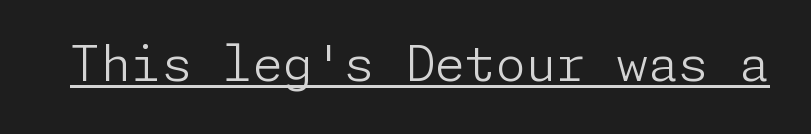
The image shows 49 px light sans-serif type, upright; set normal letter spacing, underlined; low stroke contrast and a medium x-height.
